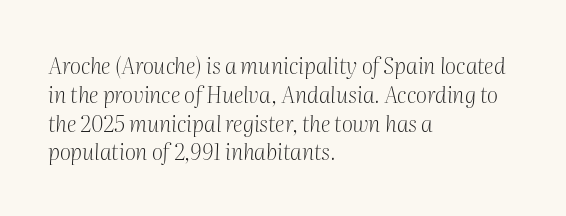
Q: Is the text bold? A: No.
Q: Is the text italic (slanted)? A: Yes, it leans right by about 2 degrees.
Q: Is the text underlined? A: No.
Q: How is the paragraph aligned? A: Left-aligned.
Q: Is the spacing between letters normal or unusually wide? A: Normal.
Q: Is the spacing between lines tight, normal or loose? A: Normal.
